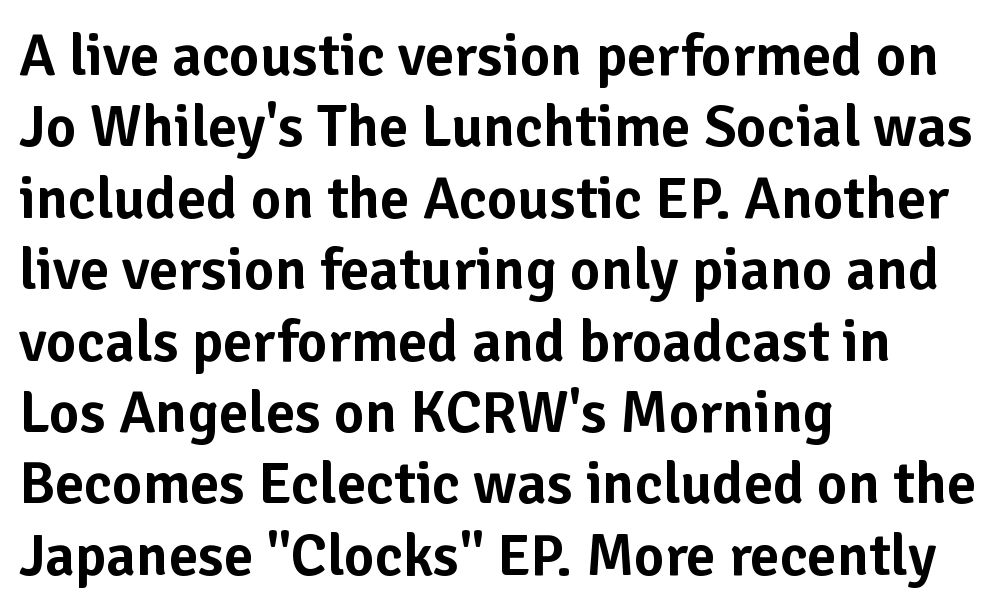
This sample uses an upright cut, with every glyph sitting square on the baseline. The rendering anchors every line to the left-hand side. Descenders hang freely into open space. These lines are rendered in a variable-pitch font.
